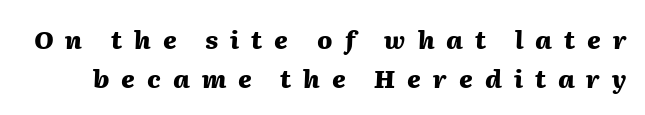
The image shows 25 px bold type, italic (leaning right); set normal line spacing (1.55x), unusually wide letter spacing (+0.48 em), not underlined.
